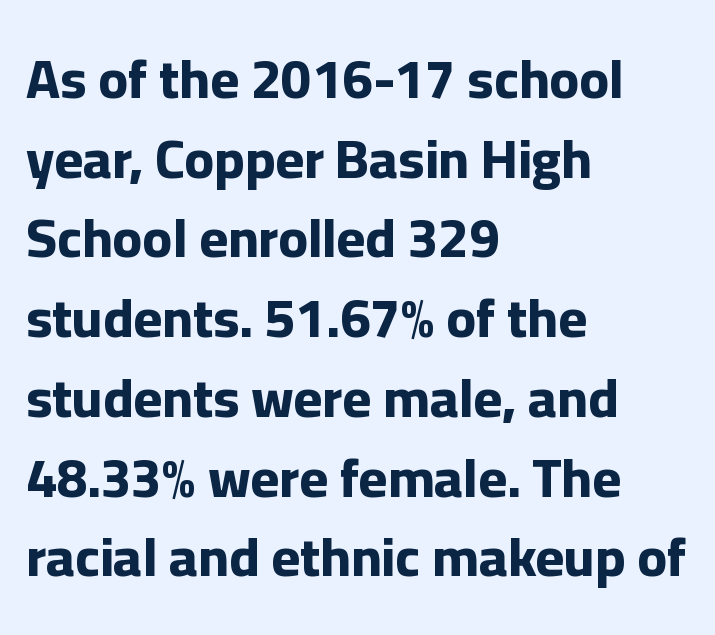
Q: Is the text bold? A: Yes.
Q: Is the text italic (slanted)? A: No, it is upright.
Q: Is the typeface a serif or a sans-serif typeface? A: Sans-serif.
Q: Is the text underlined? A: No.
Q: How is the paragraph aligned? A: Left-aligned.
Q: Is the spacing between letters normal or unusually wide? A: Normal.
Q: Is the spacing between lines tight, normal or loose? A: Normal.
Q: Width (condensed, normal, or wide)? A: Normal.
Q: Stroke contrast? A: Low.
Q: x-height? A: Medium.
Q: Monospaced? A: No.
